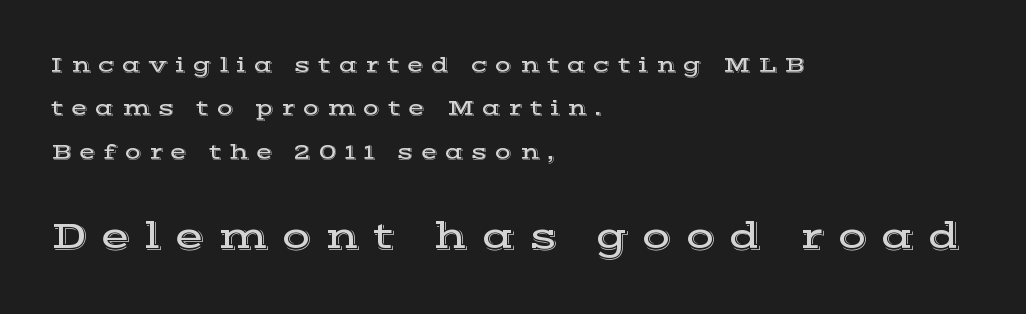
{"serif": "yes", "italic": "no", "width": "wide", "x_height": "medium", "monospaced": "no", "underline": "no", "align": "left", "line_spacing": "loose", "line_spacing_ratio": 1.97, "letter_spacing": "wide", "letter_spacing_em": 0.33, "larger_block": "second", "size_ratio": 1.77, "glyph_px": 39}
